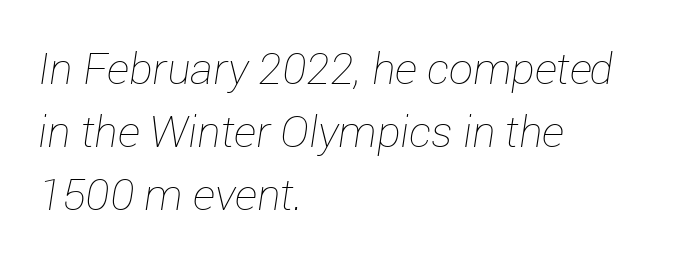
The image shows 43 px thin type, italic (leaning right); set left-aligned, normal line spacing (1.47x), normal letter spacing, not underlined; low stroke contrast and a medium x-height.
